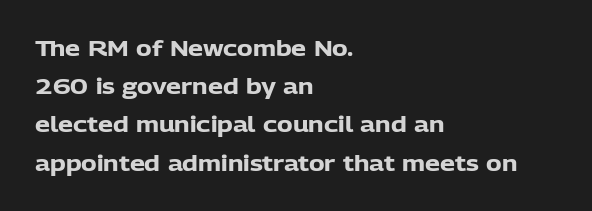
{"italic": "no", "bold": "yes", "underline": "no", "align": "left", "line_spacing_ratio": 1.82, "letter_spacing": "normal", "letter_spacing_em": 0.0, "glyph_px": 21}
